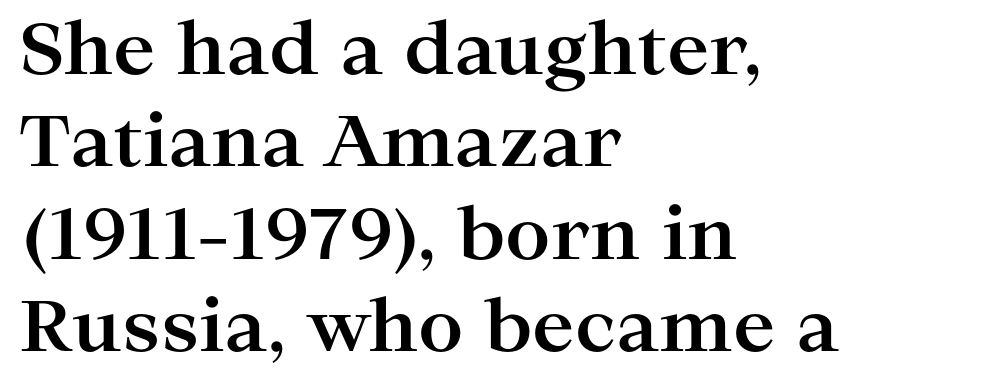
The image shows 71 px bold, wide serif type, upright; set left-aligned, normal line spacing (1.3x), normal letter spacing, not underlined; high stroke contrast and a medium x-height.
